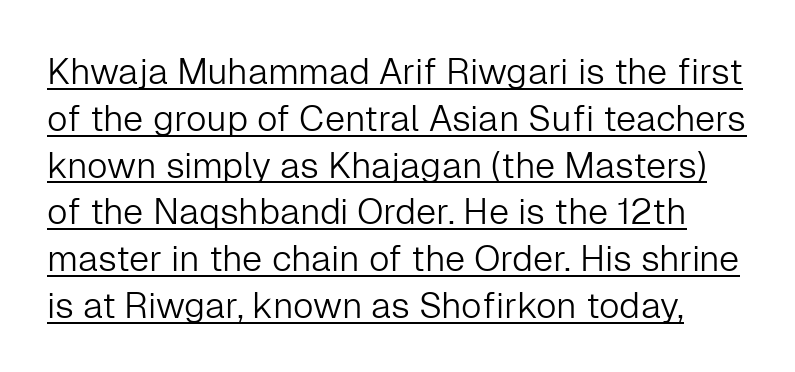
How are the letters spaced? Ordinarily, with no added tracking. What decoration does the sample have? An underline. I'd call this a sans setting — the letters go barefoot. Compared with a typical body face, this is equally light or lighter still.
